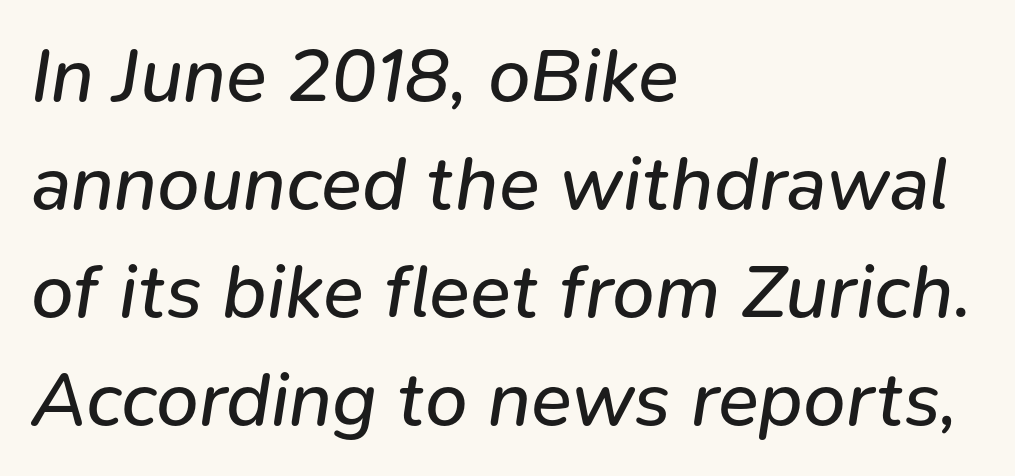
{"italic": "yes", "lean": "right", "slant_degrees": 9, "bold": "no", "weight": "regular", "width": "normal", "stroke_contrast": "low", "x_height": "medium", "monospaced": "no", "underline": "no", "align": "left", "line_spacing": "normal", "line_spacing_ratio": 1.42, "letter_spacing": "normal", "letter_spacing_em": 0.0, "glyph_px": 76}
